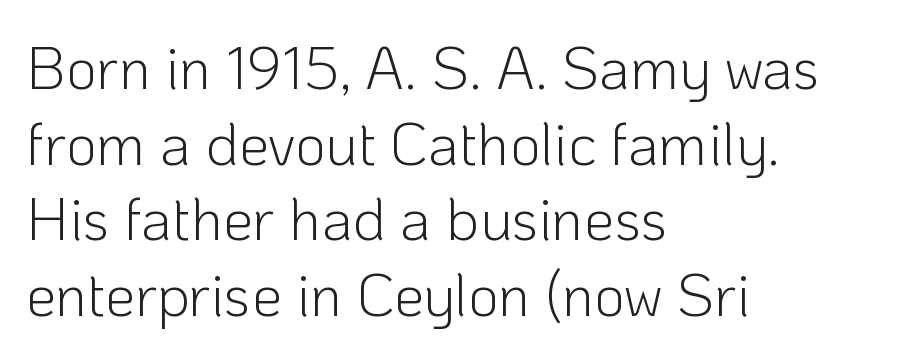
Q: Is the text bold? A: No.
Q: Is the text italic (slanted)? A: No, it is upright.
Q: Is the typeface a serif or a sans-serif typeface? A: Sans-serif.
Q: Is the text underlined? A: No.
Q: How is the paragraph aligned? A: Left-aligned.
Q: Is the spacing between letters normal or unusually wide? A: Normal.
Q: Is the spacing between lines tight, normal or loose? A: Normal.
Q: Width (condensed, normal, or wide)? A: Normal.
Q: Stroke contrast? A: Low.
Q: x-height? A: Medium.
Q: Monospaced? A: No.
